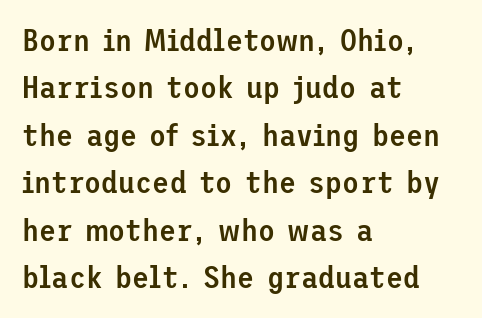
Q: Is the text bold? A: Semi-bold.
Q: Is the text italic (slanted)? A: No, it is upright.
Q: Is the typeface a serif or a sans-serif typeface? A: Sans-serif.
Q: Is the text underlined? A: No.
Q: How is the paragraph aligned? A: Left-aligned.
Q: Is the spacing between letters normal or unusually wide? A: Normal.
Q: Is the spacing between lines tight, normal or loose? A: Normal.
Q: Width (condensed, normal, or wide)? A: Normal.
Q: Stroke contrast? A: Low.
Q: x-height? A: Medium.
